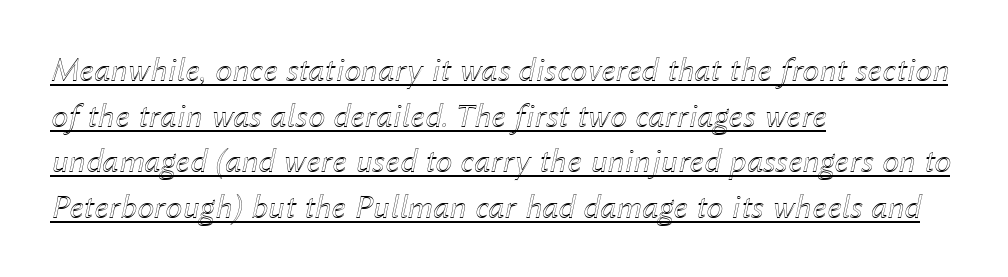
The image shows 34 px text type, italic (leaning right); set left-aligned, normal line spacing (1.34x), normal letter spacing, underlined; a medium x-height.
